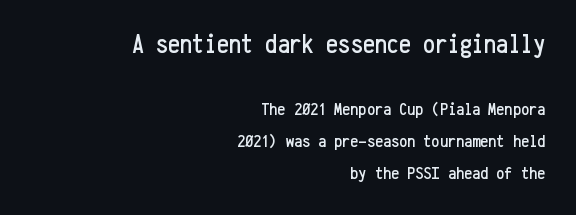
Q: Is the text italic (slanted)? A: No, it is upright.
Q: Is the text underlined? A: No.
Q: How is the paragraph aligned? A: Right-aligned.
Q: Is the spacing between letters normal or unusually wide? A: Normal.
Q: Which block of text is set in a larger size, the first (top) or the second (bottom)? A: The first (top) one.
